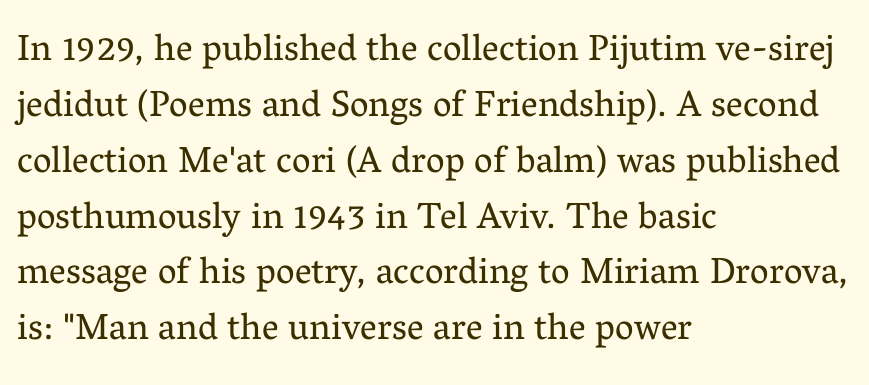
Q: Is the text bold? A: No.
Q: Is the text italic (slanted)? A: No, it is upright.
Q: Is the typeface a serif or a sans-serif typeface? A: Serif.
Q: Is the text underlined? A: No.
Q: How is the paragraph aligned? A: Left-aligned.
Q: Is the spacing between letters normal or unusually wide? A: Normal.
Q: Is the spacing between lines tight, normal or loose? A: Normal.
Q: Width (condensed, normal, or wide)? A: Normal.
Q: Stroke contrast? A: Medium.
Q: x-height? A: Medium.
Q: Monospaced? A: No.
